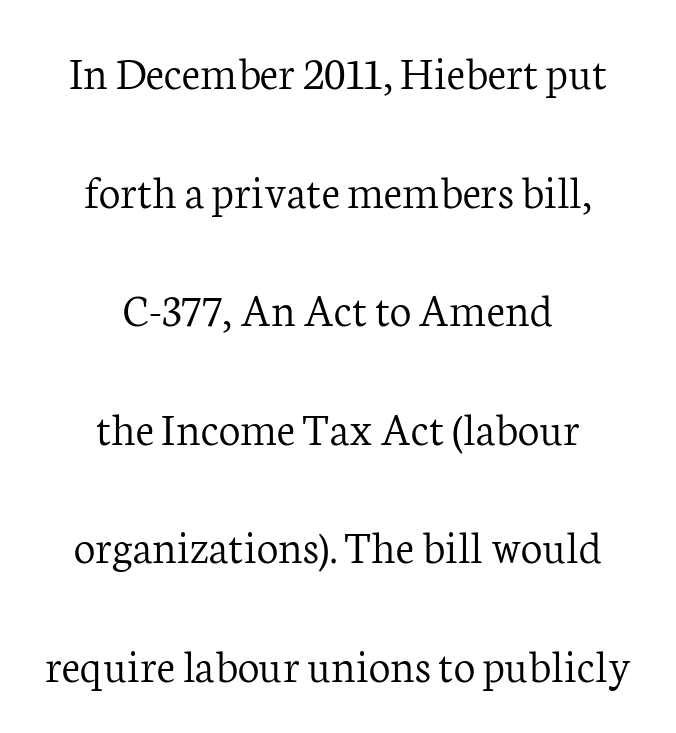
This sample has the flowing, uneven cadence of proportional lettering. This sample trades compactness for vertical openness between lines. Centered paragraph, ragged on both sides. Italic: no, the glyphs are upright roman. Is this a heavy cut? Hardly; it is regular or lighter.
